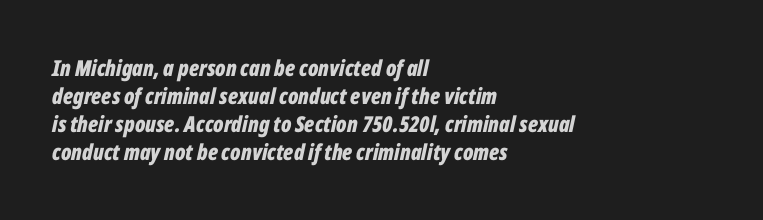
{"italic": "yes", "lean": "right", "slant_degrees": 12, "bold": "yes", "underline": "no", "align": "left", "line_spacing": "normal", "line_spacing_ratio": 1.28, "letter_spacing": "normal", "letter_spacing_em": 0.0, "glyph_px": 22}
